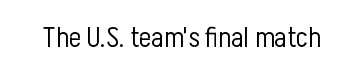
Do the characters align in a grid? No, the font is proportional. The specimen reads as upright at a glance. The tracking reads as untouched default to a designer's eye. Serifs: no, the terminals of the letterforms are clean. Stems and bowls with no extra thickness — not bold.
